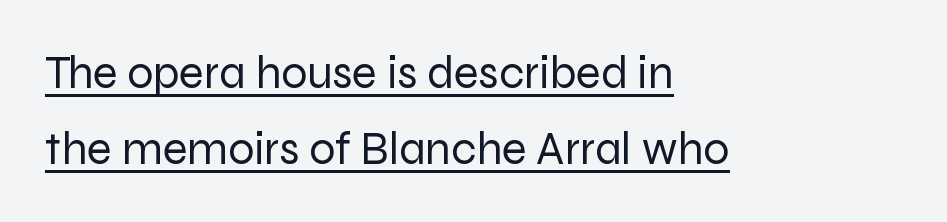
Q: Is the text bold? A: No.
Q: Is the text italic (slanted)? A: No, it is upright.
Q: Is the typeface a serif or a sans-serif typeface? A: Sans-serif.
Q: Is the text underlined? A: Yes.
Q: How is the paragraph aligned? A: Left-aligned.
Q: Is the spacing between letters normal or unusually wide? A: Normal.
Q: Is the spacing between lines tight, normal or loose? A: Normal.
Q: Width (condensed, normal, or wide)? A: Normal.
Q: Stroke contrast? A: Low.
Q: x-height? A: Medium.
Q: Monospaced? A: No.
